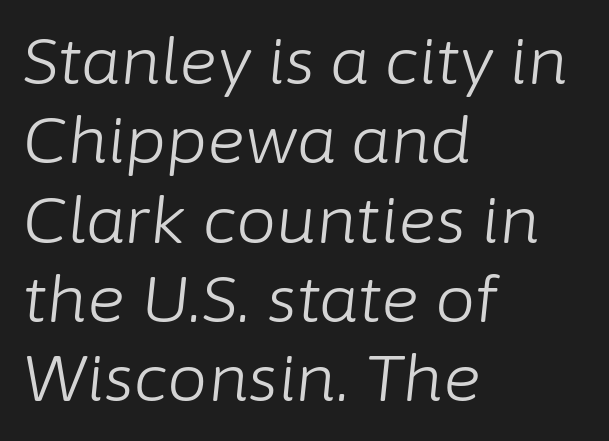
The image shows 64 px light type, italic (leaning right); set left-aligned, line spacing 1.24x, normal letter spacing, not underlined; low stroke contrast and a medium x-height.
